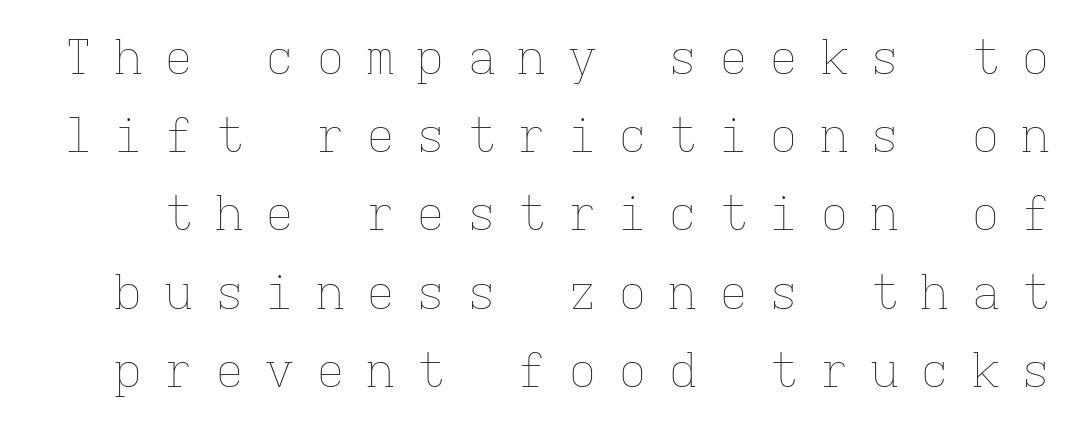
The image shows 48 px thin type, upright, monospaced; set normal line spacing (1.63x), unusually wide letter spacing (+0.45 em), not underlined; low stroke contrast and a medium x-height.
